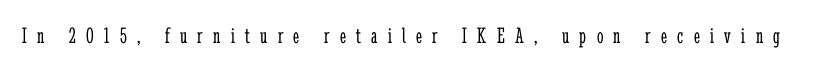
The specimen omits any rule beneath the text block's lines. The letters stand upright; this is a roman face. The cut favours lightness, reaching ordinary text weight at its darkest. The face used here is rendered with a markedly widened letterfit.
